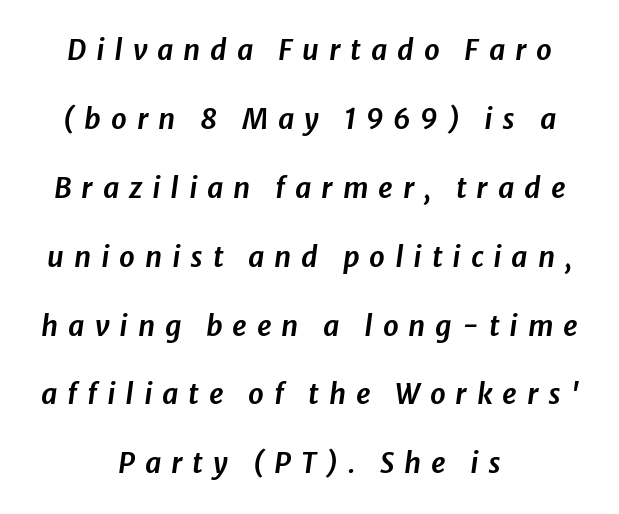
The image shows 28 px text type, italic (leaning right); set centered, loose line spacing (2.46x), unusually wide letter spacing (+0.35 em), not underlined; low stroke contrast and a medium x-height.
